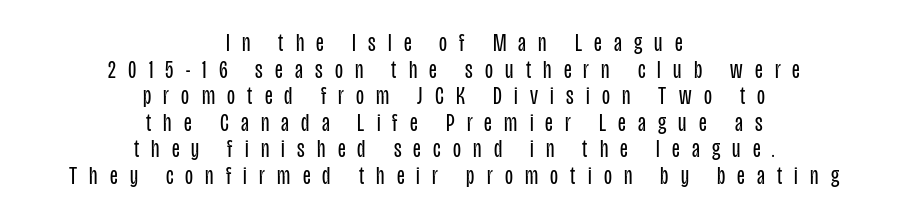
{"italic": "no", "bold": "no", "underline": "no", "align": "center", "line_spacing": "tight", "line_spacing_ratio": 1.02, "letter_spacing": "wide", "letter_spacing_em": 0.47, "glyph_px": 26}
